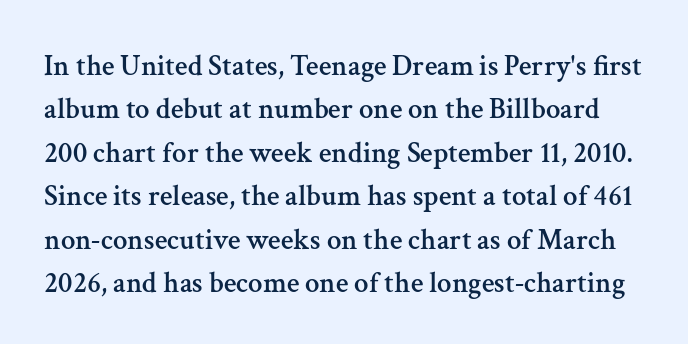
The image shows 29 px serif type, upright; set normal line spacing (1.5x), normal letter spacing, not underlined; medium stroke contrast and a medium x-height.
